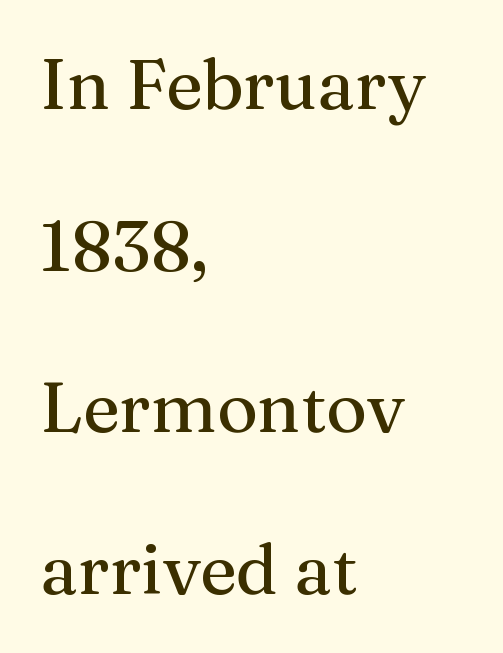
{"serif": "yes", "italic": "no", "width": "normal", "stroke_contrast": "medium", "x_height": "medium", "monospaced": "no", "underline": "no", "align": "left", "line_spacing": "loose", "line_spacing_ratio": 2.31, "letter_spacing": "normal", "letter_spacing_em": 0.0, "glyph_px": 70}
